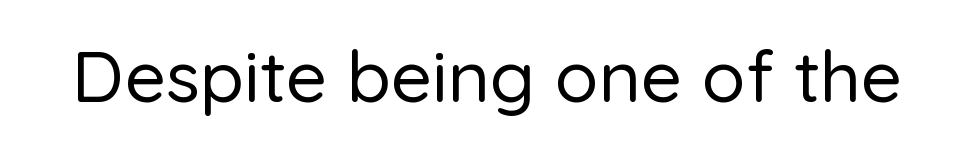
{"serif": "no", "italic": "no", "width": "normal", "stroke_contrast": "low", "x_height": "medium", "monospaced": "no", "underline": "no", "letter_spacing": "normal", "letter_spacing_em": 0.0, "glyph_px": 72}
